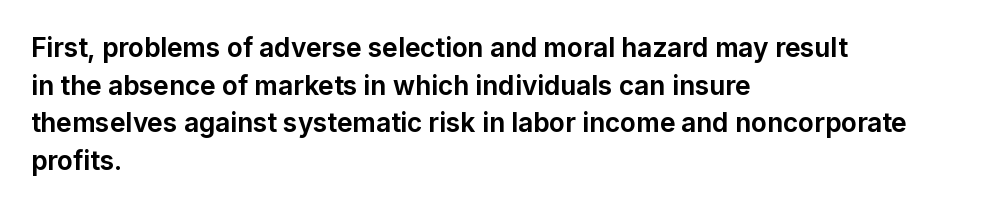
The image shows 26 px bold type, upright; set left-aligned, normal line spacing (1.45x), normal letter spacing, not underlined.
